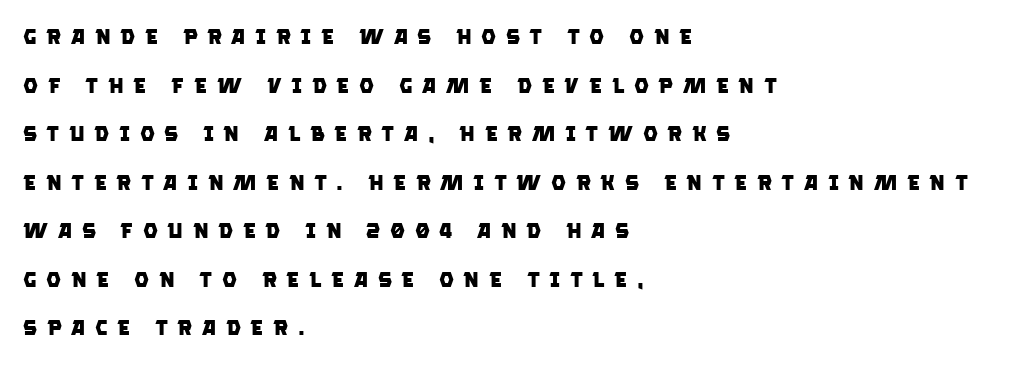
{"bold": "yes", "underline": "no", "align": "left", "line_spacing": "loose", "line_spacing_ratio": 2.31, "letter_spacing": "wide", "letter_spacing_em": 0.45, "glyph_px": 21}
